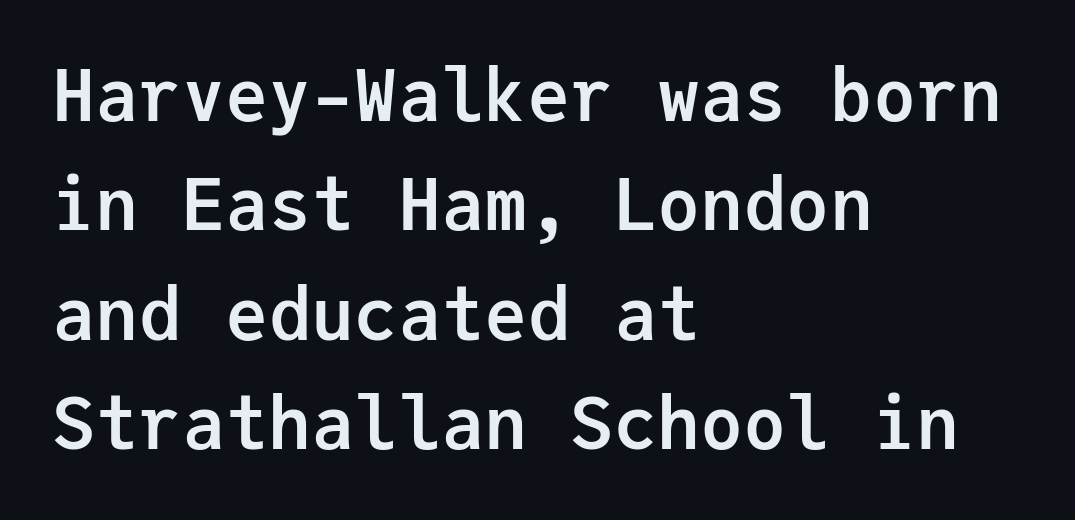
{"serif": "no", "italic": "no", "bold": "yes", "weight": "semibold", "width": "normal", "stroke_contrast": "low", "x_height": "medium", "monospaced": "yes", "underline": "no", "align": "left", "line_spacing": "normal", "line_spacing_ratio": 1.52, "letter_spacing": "normal", "letter_spacing_em": 0.0, "glyph_px": 72}
